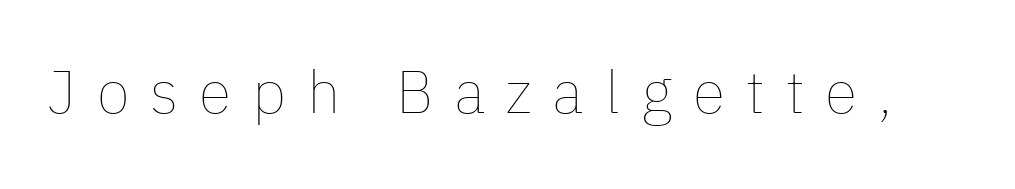
{"italic": "no", "bold": "no", "weight": "thin", "width": "normal", "stroke_contrast": "low", "x_height": "medium", "monospaced": "no", "underline": "no", "letter_spacing": "wide", "letter_spacing_em": 0.35, "glyph_px": 60}
